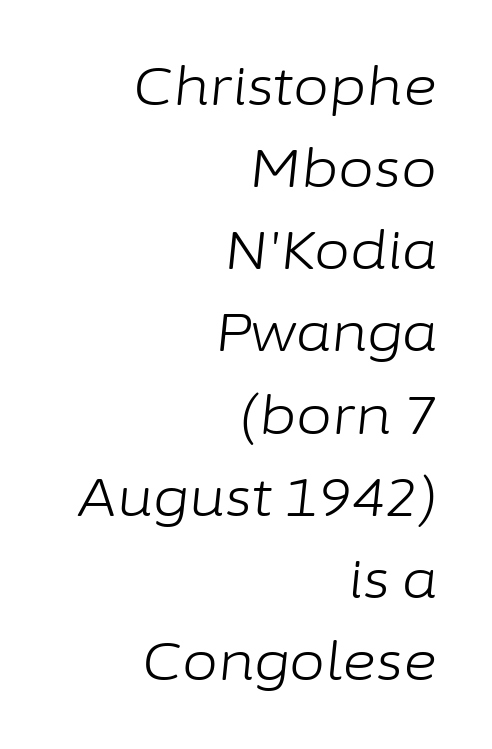
Q: Is the text bold? A: No.
Q: Is the text italic (slanted)? A: Yes, it leans right by about 6 degrees.
Q: Is the text underlined? A: No.
Q: How is the paragraph aligned? A: Right-aligned.
Q: Is the spacing between letters normal or unusually wide? A: Normal.
Q: Is the spacing between lines tight, normal or loose? A: Normal.
Q: Width (condensed, normal, or wide)? A: Normal.
Q: Stroke contrast? A: Low.
Q: x-height? A: Medium.
Q: Monospaced? A: No.
